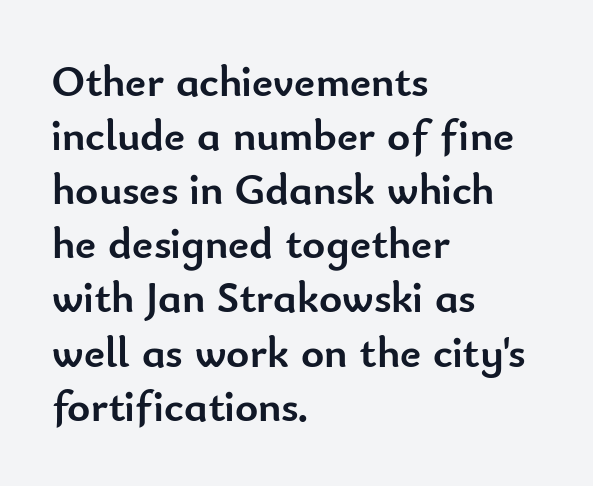
{"serif": "no", "italic": "no", "bold": "yes", "weight": "semibold", "width": "normal", "stroke_contrast": "low", "x_height": "small", "monospaced": "no", "underline": "no", "align": "left", "line_spacing_ratio": 1.23, "letter_spacing": "normal", "letter_spacing_em": 0.0, "glyph_px": 44}
